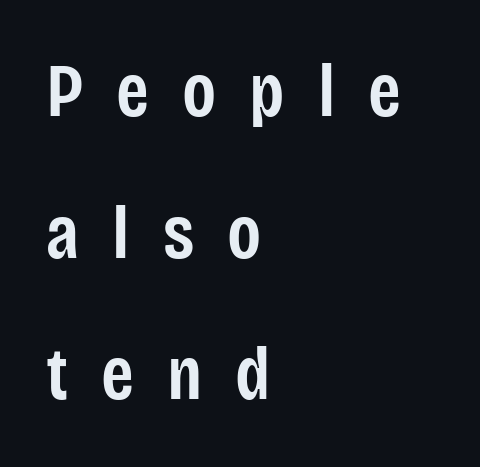
Q: Is the text bold? A: Semi-bold.
Q: Is the text italic (slanted)? A: No, it is upright.
Q: Is the typeface a serif or a sans-serif typeface? A: Sans-serif.
Q: Is the text underlined? A: No.
Q: How is the paragraph aligned? A: Left-aligned.
Q: Is the spacing between letters normal or unusually wide? A: Unusually wide.
Q: Width (condensed, normal, or wide)? A: Condensed.
Q: Stroke contrast? A: Low.
Q: x-height? A: Large.
Q: Monospaced? A: No.
